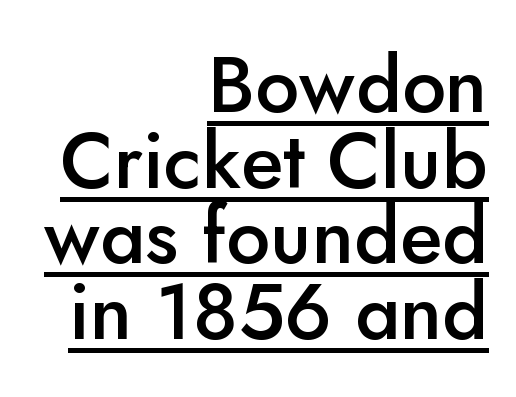
{"serif": "no", "italic": "no", "bold": "semi", "weight": "semibold", "width": "normal", "stroke_contrast": "low", "x_height": "small", "monospaced": "no", "underline": "yes", "align": "right", "line_spacing": "tight", "line_spacing_ratio": 0.97, "letter_spacing": "normal", "letter_spacing_em": 0.0, "glyph_px": 78}
